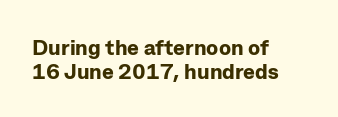
Vertical strokes here are truly vertical. How heavy is the stroke? Heavy — this is a bold. Visually the block forms a straight wall on the left and a jagged coastline on the right. This rendering features lettering with no underline. Characters follow at the spacing the type designer built in. Baseline-to-baseline distance is barely more than the letter height.
